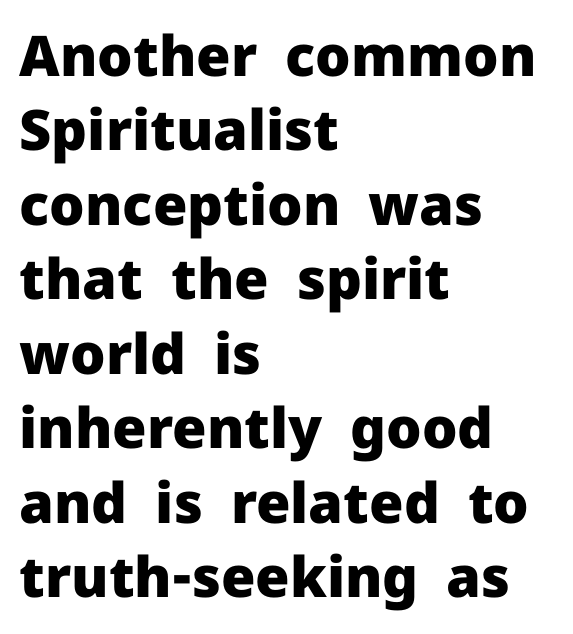
{"serif": "no", "italic": "no", "bold": "yes", "weight": "heavy", "width": "normal", "stroke_contrast": "low", "x_height": "medium", "monospaced": "no", "underline": "no", "align": "left", "line_spacing": "normal", "line_spacing_ratio": 1.33, "letter_spacing": "normal", "letter_spacing_em": 0.0, "glyph_px": 56}
